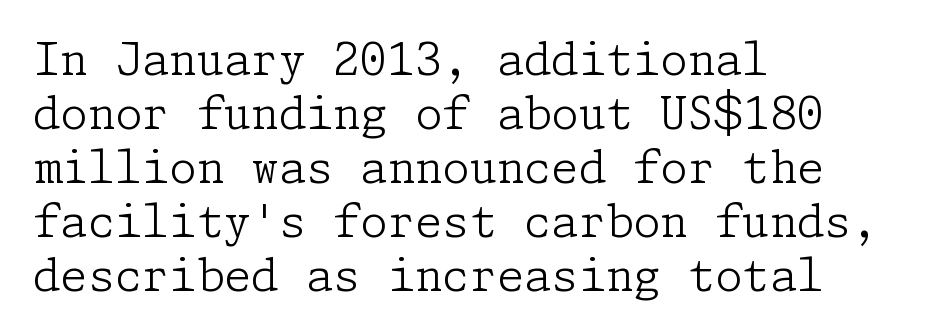
The image shows 44 px light serif type, upright; set left-aligned, line spacing 1.23x, normal letter spacing, not underlined; low stroke contrast and a medium x-height.
